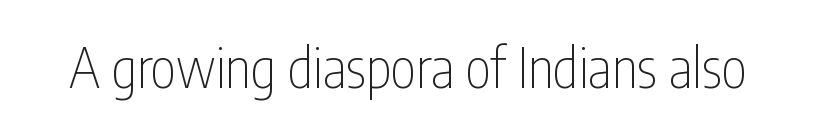
Note: no serifs on the glyphs. Do the characters align in a grid? No, the font is proportional. The strokes are not fattened; the text isn't bold. Bare-footed words on every line. Compared with typical body copy, the letter spacing here is the same.
